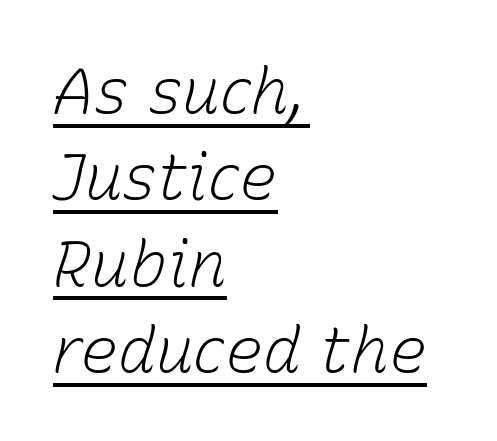
The image shows 63 px light type, italic (leaning right); set left-aligned, normal line spacing (1.37x), normal letter spacing, underlined; low stroke contrast and a medium x-height.
